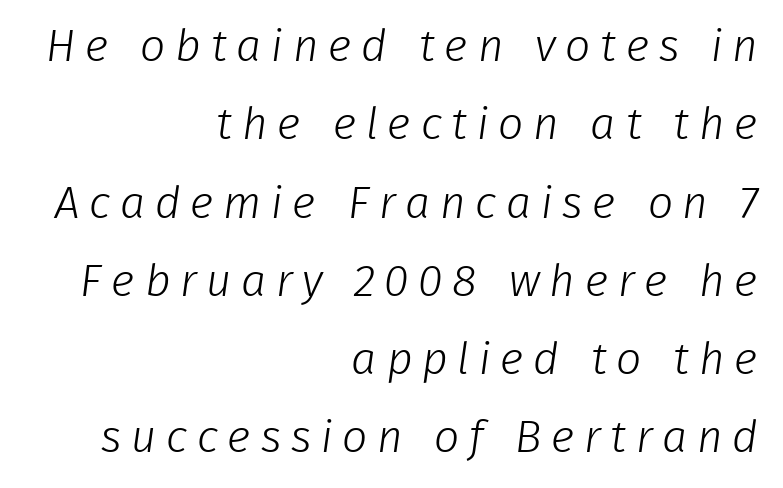
{"serif": "no", "bold": "no", "weight": "light", "width": "normal", "stroke_contrast": "low", "x_height": "medium", "monospaced": "no", "underline": "no", "align": "right", "line_spacing_ratio": 1.74, "letter_spacing": "wide", "letter_spacing_em": 0.21, "glyph_px": 45}
